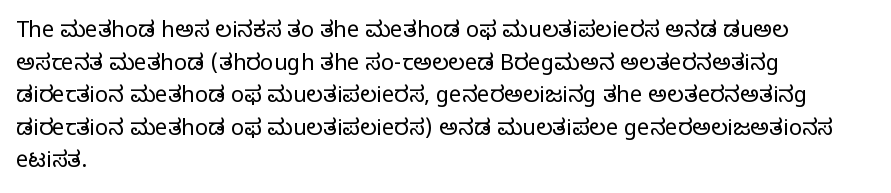
{"italic": "no", "bold": "no", "underline": "no", "align": "left", "line_spacing": "normal", "line_spacing_ratio": 1.48, "letter_spacing": "normal", "letter_spacing_em": 0.0, "glyph_px": 22}
